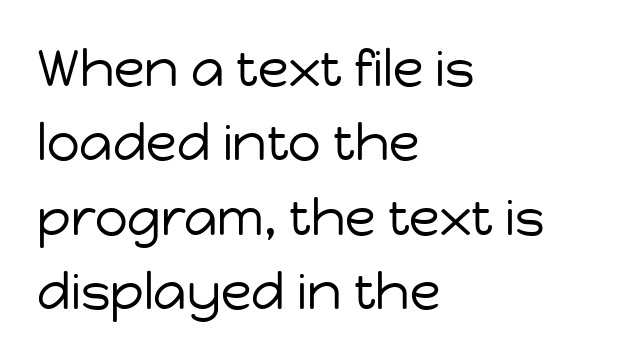
This sample has the flowing, uneven cadence of proportional lettering. Nothing sits at the stroke ends, so this counts as sans-serif. The tracking reads as untouched default to a designer's eye. Casual observation: everything's shoved over to the left.
